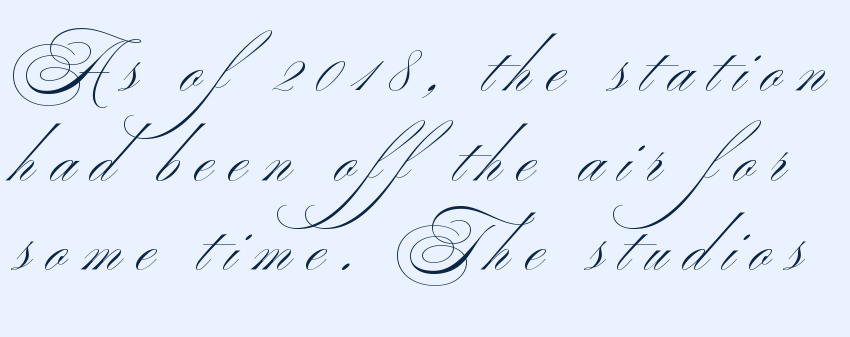
The image shows 65 px light, wide sans-serif type; set normal line spacing (1.38x), unusually wide letter spacing (+0.25 em), not underlined; medium stroke contrast and a small x-height.
